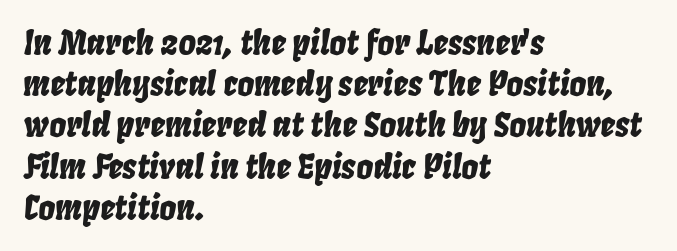
The image shows 33 px condensed type, italic (leaning right); set left-aligned, normal line spacing (1.25x), normal letter spacing, not underlined; low stroke contrast and a large x-height.
